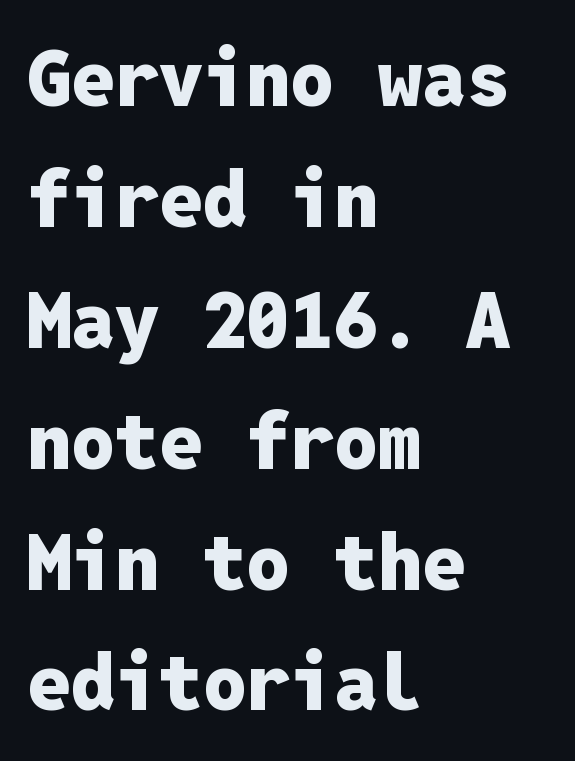
Q: Is the text bold? A: Yes.
Q: Is the text italic (slanted)? A: No, it is upright.
Q: Is the typeface a serif or a sans-serif typeface? A: Sans-serif.
Q: Is the text underlined? A: No.
Q: How is the paragraph aligned? A: Left-aligned.
Q: Is the spacing between letters normal or unusually wide? A: Normal.
Q: Is the spacing between lines tight, normal or loose? A: Normal.
Q: Width (condensed, normal, or wide)? A: Normal.
Q: Stroke contrast? A: Low.
Q: x-height? A: Medium.
Q: Monospaced? A: Yes.
